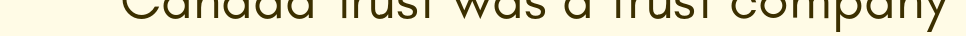
{"serif": "no", "italic": "no", "bold": "no", "weight": "regular", "width": "normal", "stroke_contrast": "low", "x_height": "small", "monospaced": "no", "underline": "no", "letter_spacing": "normal", "letter_spacing_em": 0.0, "glyph_px": 56}
